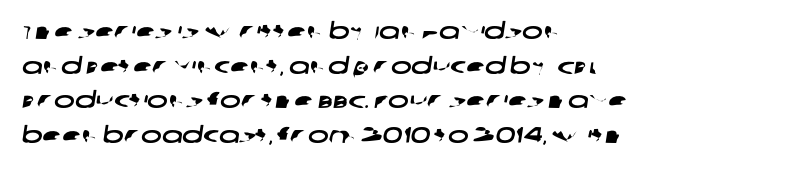
{"underline": "no", "align": "left", "line_spacing": "normal", "line_spacing_ratio": 1.57, "letter_spacing": "normal", "letter_spacing_em": 0.0, "glyph_px": 22}
